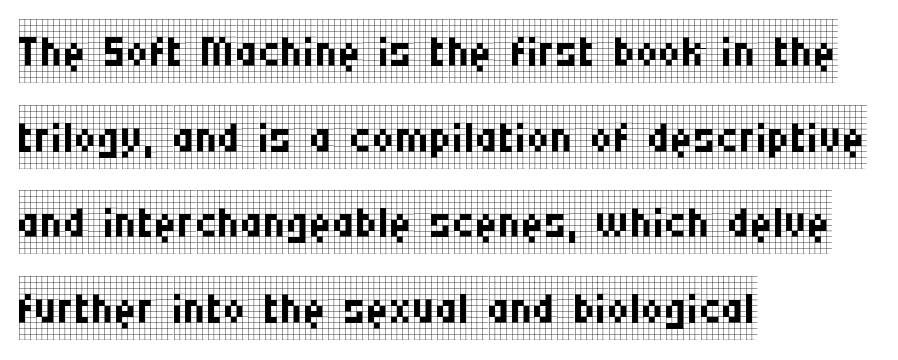
Q: Is the text bold? A: No.
Q: Is the text italic (slanted)? A: No, it is upright.
Q: Is the typeface a serif or a sans-serif typeface? A: Serif.
Q: Is the text underlined? A: No.
Q: How is the paragraph aligned? A: Left-aligned.
Q: Is the spacing between letters normal or unusually wide? A: Normal.
Q: Is the spacing between lines tight, normal or loose? A: Normal.
Q: Width (condensed, normal, or wide)? A: Condensed.
Q: Stroke contrast? A: Low.
Q: x-height? A: Large.
Q: Monospaced? A: No.
